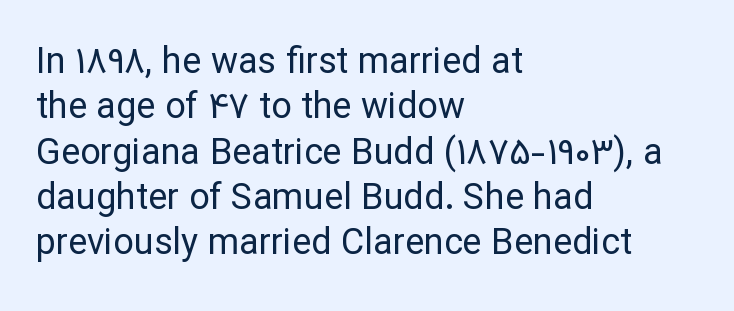
Does the type have serifs? No, each stem ends abruptly. Characters remain perfectly vertical along every line. Words appear dense and cohesive because spacing is normal. Think of a printed novel: that variable character pitch is what you see here. Leading: standard. Words float on clear page, feet unadorned.
